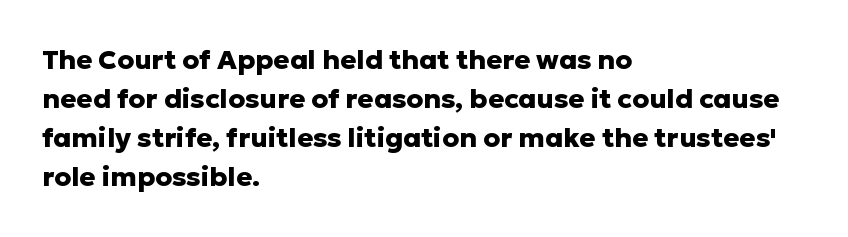
The image shows 27 px bold type, upright; set left-aligned, normal line spacing (1.45x), normal letter spacing, not underlined.
